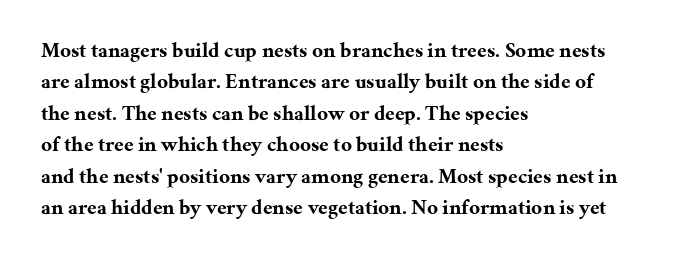
Set as a true bold cut, around the 700 mark. You can tell it's not italic because the verticals are truly vertical. Horizontally, the lines are justified to the leading edge only. Evenly set lines give the paragraph a standard silhouette. Just letters on the line, the space beneath them empty. Compared with typical body copy, the letter spacing here is the same.
